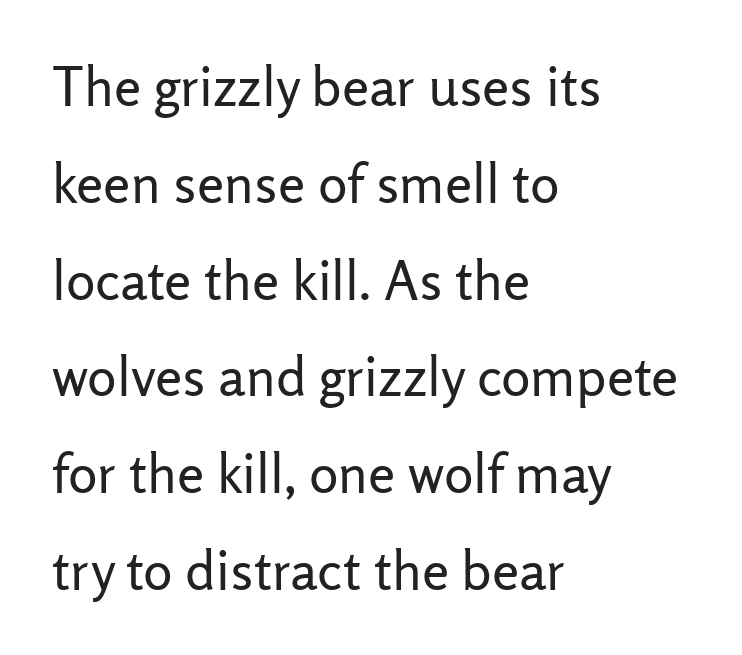
What stands out about the letter spacing? Nothing — it is the standard amount. No extra ink here — the face is not bold. Lines of text with bare space underneath. Examine the stroke ends and you'll find no serifs. Visually the block forms a straight wall on the left and a jagged coastline on the right.
